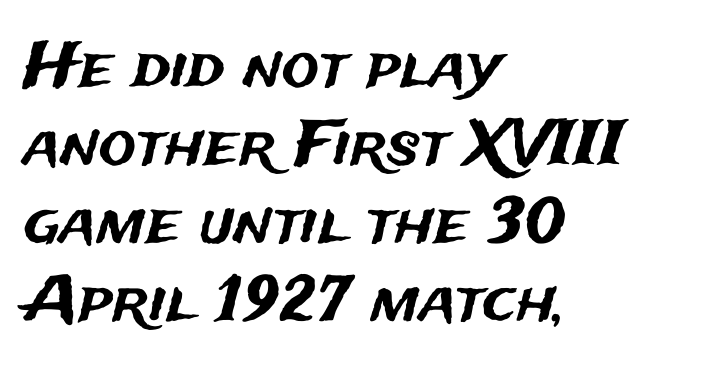
Q: Is the text italic (slanted)? A: Yes.
Q: Is the typeface a serif or a sans-serif typeface? A: Sans-serif.
Q: Is the text underlined? A: No.
Q: How is the paragraph aligned? A: Left-aligned.
Q: Is the spacing between letters normal or unusually wide? A: Normal.
Q: Is the spacing between lines tight, normal or loose? A: Normal.
Q: Width (condensed, normal, or wide)? A: Normal.
Q: Stroke contrast? A: Medium.
Q: x-height? A: Medium.
Q: Monospaced? A: No.
